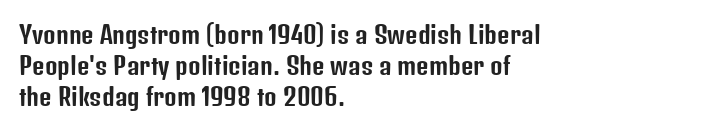
The rag falls on the right side of this text block. How would I describe the line gaps? Plain and ordinary. Ordinary non-slanted type is in use. The gaps between neighbouring characters are ordinary and unremarkable.
